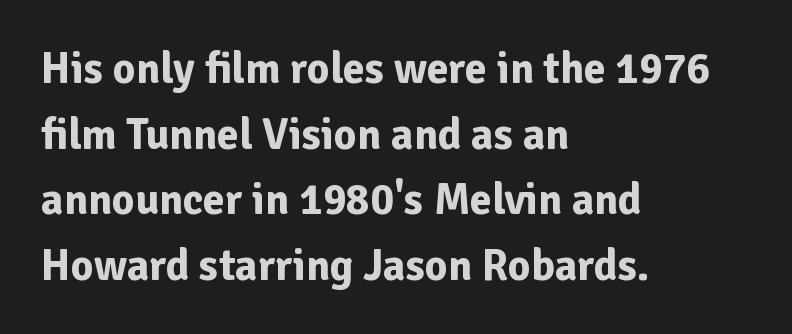
Q: Is the text bold? A: Yes.
Q: Is the text italic (slanted)? A: No, it is upright.
Q: Is the typeface a serif or a sans-serif typeface? A: Sans-serif.
Q: Is the text underlined? A: No.
Q: How is the paragraph aligned? A: Left-aligned.
Q: Is the spacing between letters normal or unusually wide? A: Normal.
Q: Is the spacing between lines tight, normal or loose? A: Normal.
Q: Width (condensed, normal, or wide)? A: Normal.
Q: Stroke contrast? A: Low.
Q: x-height? A: Medium.
Q: Monospaced? A: No.
